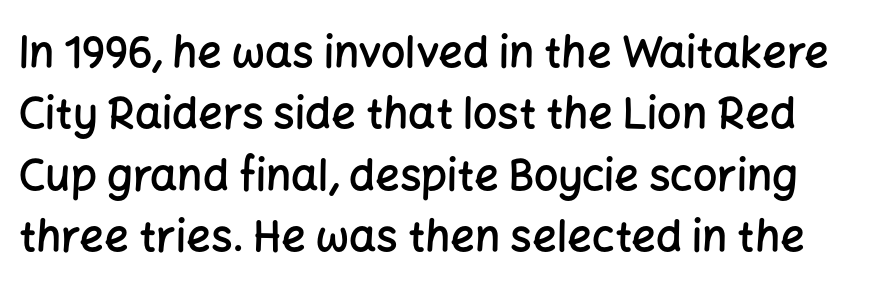
Each letter's strokes conclude bluntly, with no projecting serifs. Leading: standard. Rule under the text: the space is simply empty. Posture: vertical.
